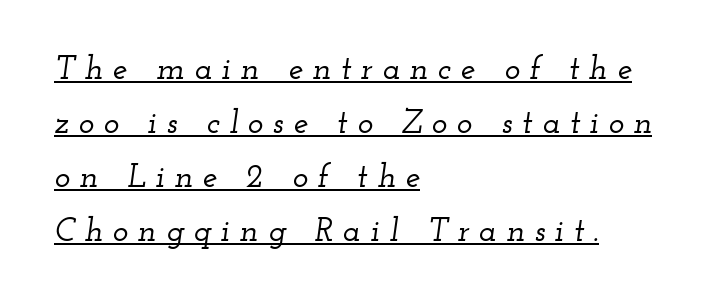
The image shows 33 px wide serif type, italic (leaning right); set left-aligned, normal line spacing (1.64x), unusually wide letter spacing (+0.29 em), underlined; low stroke contrast and a small x-height.
